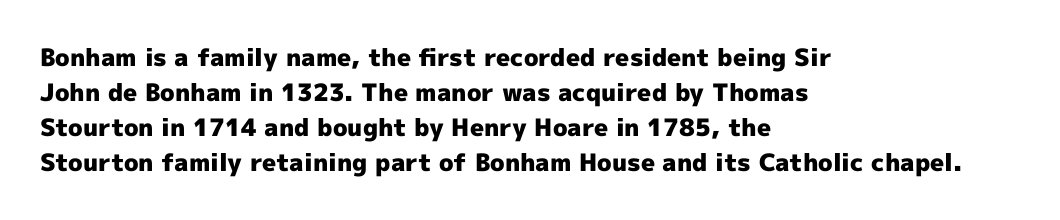
The image shows 24 px bold type, upright; set left-aligned, normal line spacing (1.46x), normal letter spacing, not underlined.
